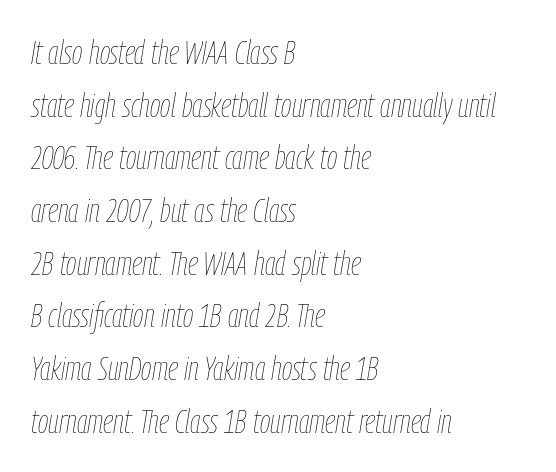
Here the designer chose a conventional face with non-uniform glyph widths. The whole block is typeset with a tilt. The text block is weighted toward the left margin, trailing off unevenly rightward. A normal amount of white space separates one row of letters from the next.
